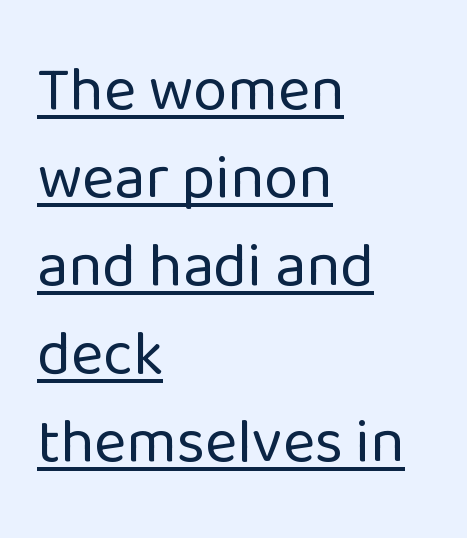
Q: Is the text bold? A: No.
Q: Is the text italic (slanted)? A: No, it is upright.
Q: Is the typeface a serif or a sans-serif typeface? A: Sans-serif.
Q: Is the text underlined? A: Yes.
Q: How is the paragraph aligned? A: Left-aligned.
Q: Is the spacing between letters normal or unusually wide? A: Normal.
Q: Is the spacing between lines tight, normal or loose? A: Normal.
Q: Width (condensed, normal, or wide)? A: Normal.
Q: Stroke contrast? A: Low.
Q: x-height? A: Medium.
Q: Monospaced? A: No.
